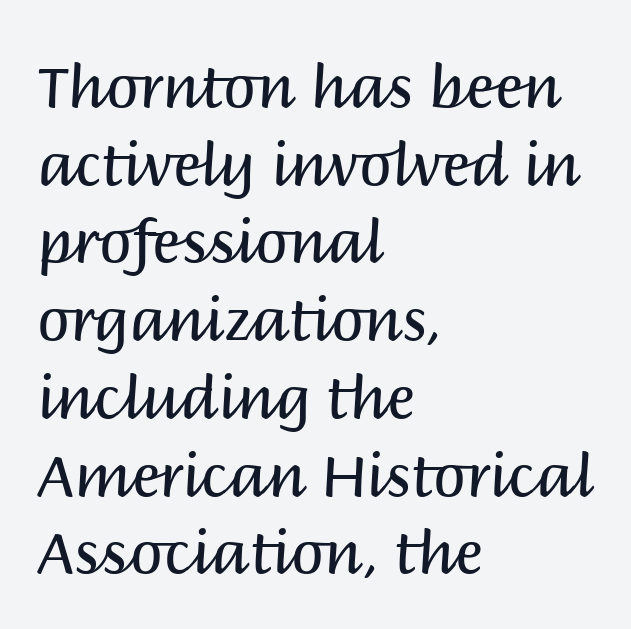
Q: Is the text bold? A: No.
Q: Is the text italic (slanted)? A: Yes.
Q: Is the typeface a serif or a sans-serif typeface? A: Sans-serif.
Q: Is the text underlined? A: No.
Q: How is the paragraph aligned? A: Left-aligned.
Q: Is the spacing between letters normal or unusually wide? A: Normal.
Q: Is the spacing between lines tight, normal or loose? A: Normal.
Q: Width (condensed, normal, or wide)? A: Normal.
Q: Stroke contrast? A: Medium.
Q: x-height? A: Large.
Q: Monospaced? A: No.
